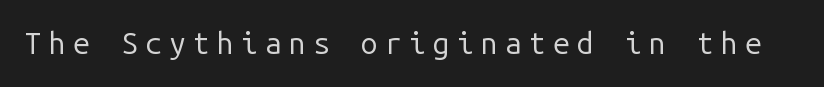
The image shows 30 px regular-weight sans-serif type, upright, monospaced; set unusually wide letter spacing (+0.24 em), not underlined; low stroke contrast and a medium x-height.
